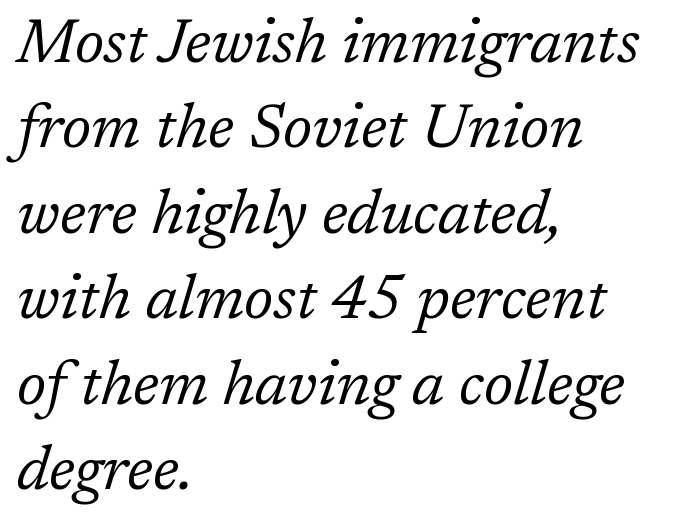
The strokes carry an ordinary text weight at most. Beneath every word, the page is bare. You can tell it's italic because the verticals aren't actually vertical. If you drew a ruler down the left edge, every line would touch it. Are there feet on the stems? There are — it's a serif. Each letter keeps its own natural width here, so spacing adapts to shape.
